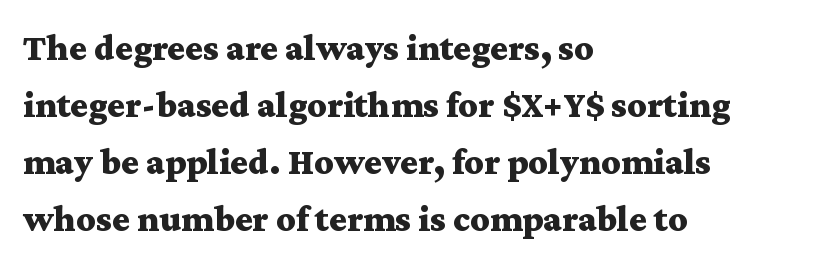
Q: Is the text bold? A: Yes.
Q: Is the text italic (slanted)? A: No, it is upright.
Q: Is the typeface a serif or a sans-serif typeface? A: Serif.
Q: Is the text underlined? A: No.
Q: How is the paragraph aligned? A: Left-aligned.
Q: Is the spacing between letters normal or unusually wide? A: Normal.
Q: Is the spacing between lines tight, normal or loose? A: Normal.
Q: Width (condensed, normal, or wide)? A: Wide.
Q: Stroke contrast? A: Medium.
Q: x-height? A: Medium.
Q: Monospaced? A: No.
